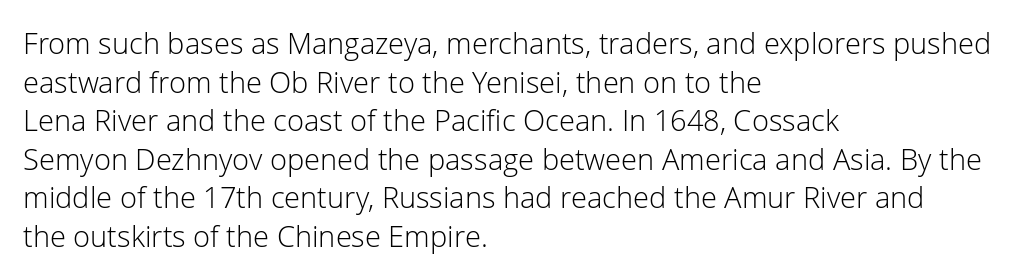
The image shows 29 px light sans-serif type, upright; set left-aligned, normal line spacing (1.33x), normal letter spacing, not underlined; low stroke contrast and a medium x-height.
